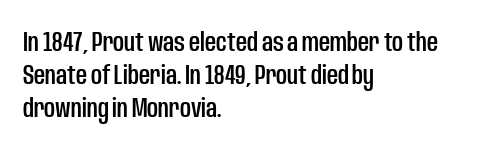
{"italic": "no", "underline": "no", "align": "left", "line_spacing_ratio": 1.23, "letter_spacing": "normal", "letter_spacing_em": 0.0, "glyph_px": 27}
